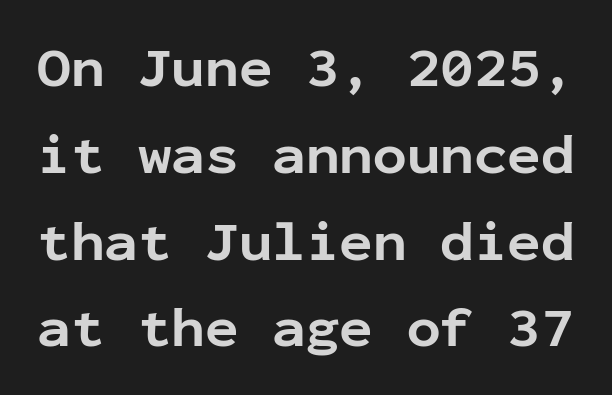
{"serif": "no", "italic": "no", "bold": "yes", "weight": "bold", "width": "normal", "stroke_contrast": "low", "x_height": "medium", "monospaced": "yes", "underline": "no", "line_spacing": "normal", "line_spacing_ratio": 1.55, "letter_spacing": "normal", "letter_spacing_em": 0.0, "glyph_px": 56}
